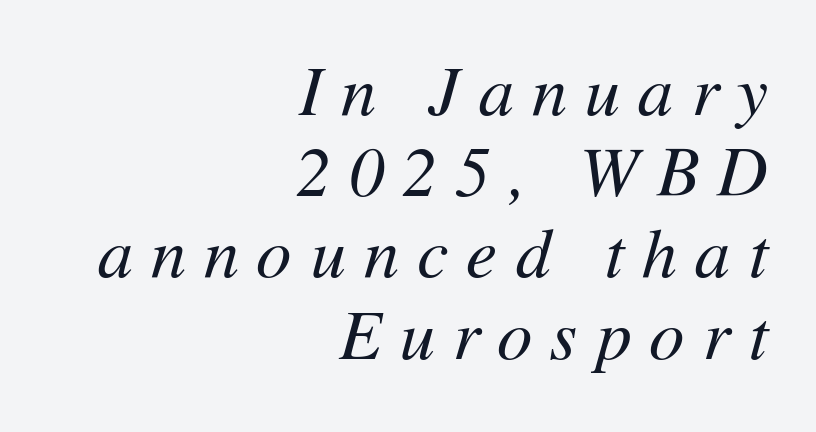
{"italic": "yes", "lean": "right", "slant_degrees": 11, "bold": "no", "weight": "regular", "width": "normal", "stroke_contrast": "medium", "x_height": "medium", "monospaced": "no", "underline": "no", "align": "right", "line_spacing_ratio": 1.16, "letter_spacing": "wide", "letter_spacing_em": 0.26, "glyph_px": 70}
